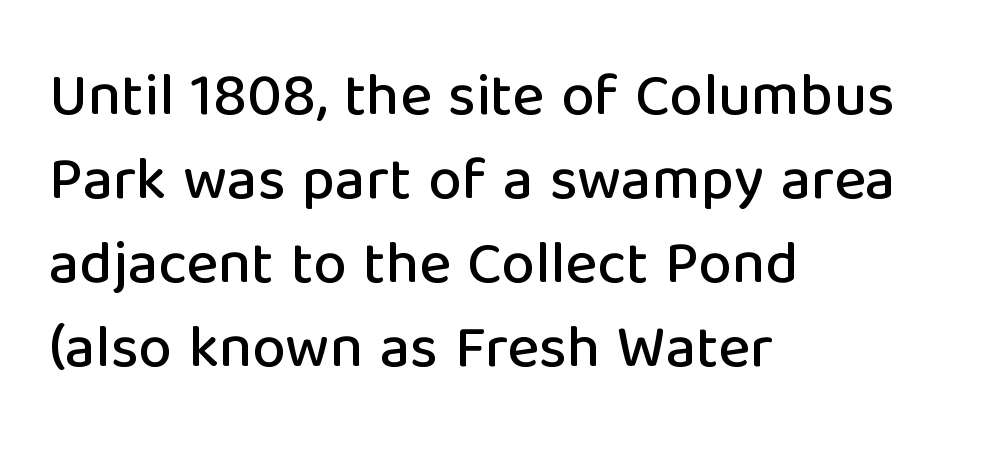
The image shows 60 px sans-serif type, upright; set left-aligned, normal line spacing (1.4x), normal letter spacing, not underlined; low stroke contrast and a medium x-height.
